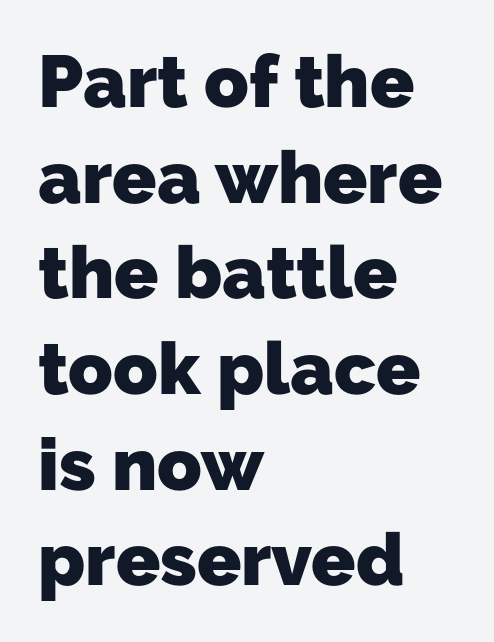
The image shows 73 px heavy sans-serif type; set left-aligned, normal line spacing (1.31x), normal letter spacing, not underlined; low stroke contrast and a medium x-height.
